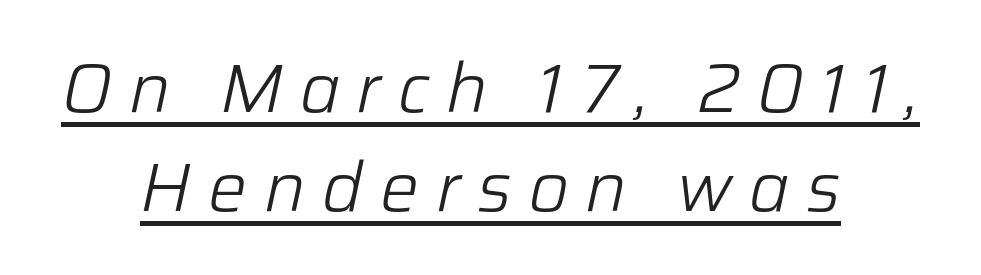
{"italic": "yes", "lean": "right", "slant_degrees": 12, "bold": "no", "weight": "light", "width": "normal", "stroke_contrast": "low", "x_height": "medium", "monospaced": "no", "underline": "yes", "align": "center", "line_spacing": "normal", "line_spacing_ratio": 1.43, "letter_spacing": "wide", "letter_spacing_em": 0.24, "glyph_px": 69}
